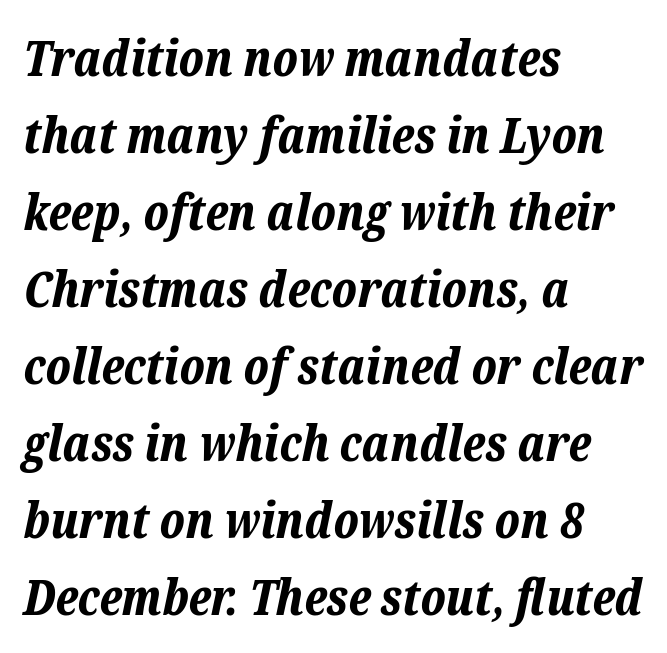
The image shows 49 px bold type, italic (leaning right); set left-aligned, normal line spacing (1.57x), normal letter spacing, not underlined; low stroke contrast and a medium x-height.
